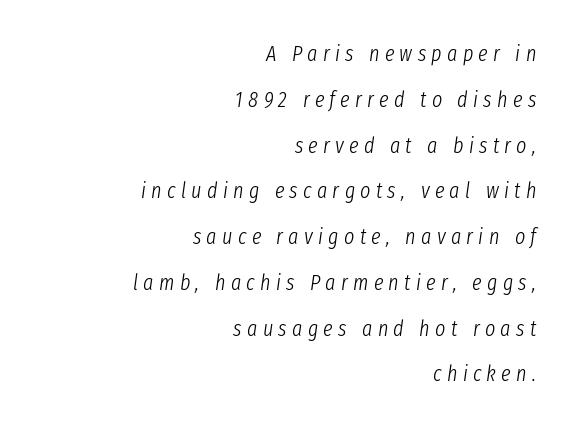
All the whitespace from short lines collects on the left. It's the slanting kind of type. Short note: letters widely spaced. A typesetter would call this leading open, well beyond the default. This is not heavy type; no bold has been used.
